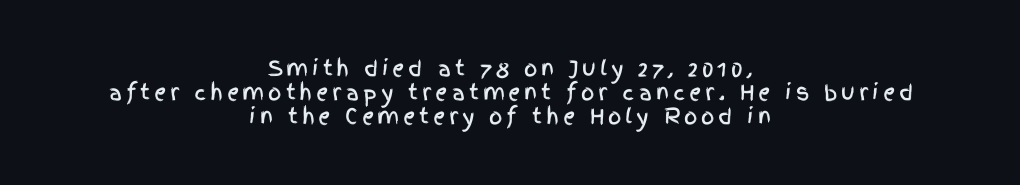
Q: Is the text italic (slanted)? A: No, it is upright.
Q: Is the text underlined? A: No.
Q: How is the paragraph aligned? A: Centered.
Q: Is the spacing between lines tight, normal or loose? A: Tight.
